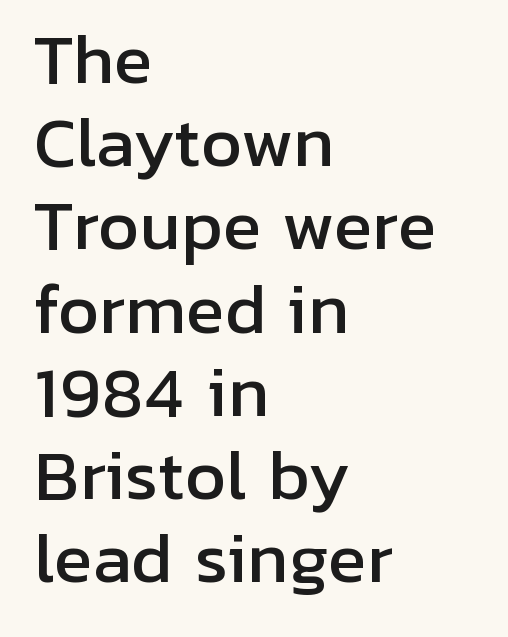
Q: Is the text italic (slanted)? A: No, it is upright.
Q: Is the typeface a serif or a sans-serif typeface? A: Sans-serif.
Q: Is the text underlined? A: No.
Q: How is the paragraph aligned? A: Left-aligned.
Q: Is the spacing between letters normal or unusually wide? A: Normal.
Q: Is the spacing between lines tight, normal or loose? A: Normal.
Q: Width (condensed, normal, or wide)? A: Normal.
Q: Stroke contrast? A: Low.
Q: x-height? A: Medium.
Q: Monospaced? A: No.
